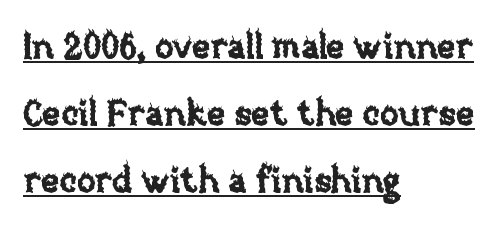
{"italic": "no", "width": "normal", "stroke_contrast": "low", "x_height": "large", "monospaced": "no", "underline": "yes", "align": "left", "line_spacing": "loose", "line_spacing_ratio": 1.92, "letter_spacing": "normal", "letter_spacing_em": 0.0, "glyph_px": 35}
